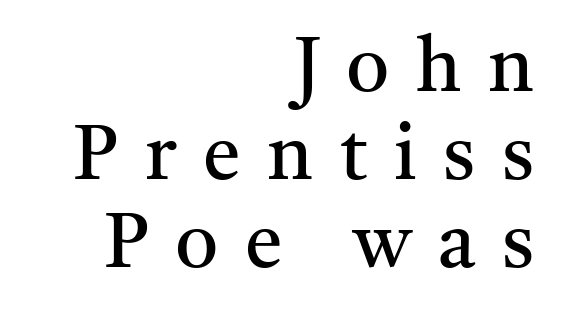
Beneath every word, the page is bare. These lines have a slow, spaced-out rhythm from letter to letter. Where is the straight margin? On the right. It's the straight-up-and-down kind of type. A light-to-regular cut is what we see here. These lines are rendered in a variable-pitch font.
